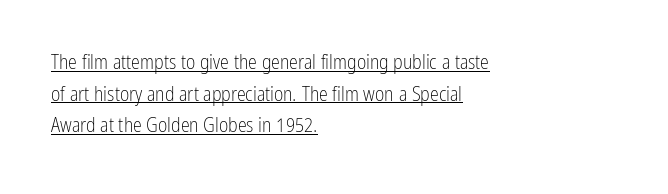
{"italic": "no", "bold": "no", "underline": "yes", "align": "left", "line_spacing": "normal", "line_spacing_ratio": 1.58, "letter_spacing": "normal", "letter_spacing_em": 0.0, "glyph_px": 20}
